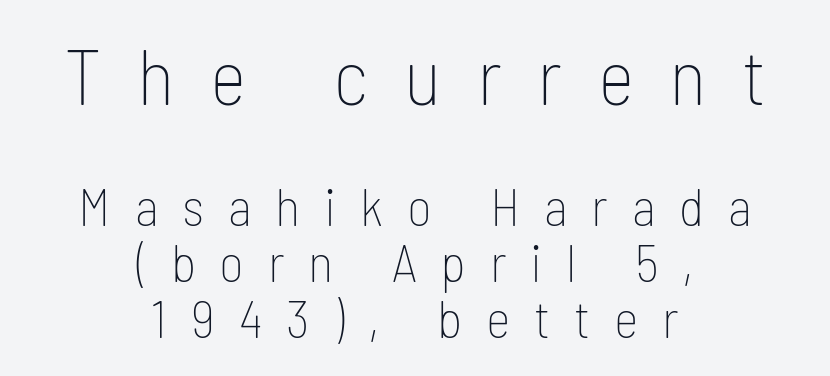
Q: Is the text bold? A: No.
Q: Is the text italic (slanted)? A: No, it is upright.
Q: Is the typeface a serif or a sans-serif typeface? A: Sans-serif.
Q: Is the text underlined? A: No.
Q: How is the paragraph aligned? A: Centered.
Q: Is the spacing between letters normal or unusually wide? A: Unusually wide.
Q: Is the spacing between lines tight, normal or loose? A: Tight.
Q: Which block of text is set in a larger size, the first (top) or the second (bottom)? A: The first (top) one.
Q: Width (condensed, normal, or wide)? A: Condensed.
Q: Stroke contrast? A: Low.
Q: x-height? A: Medium.
Q: Monospaced? A: No.
